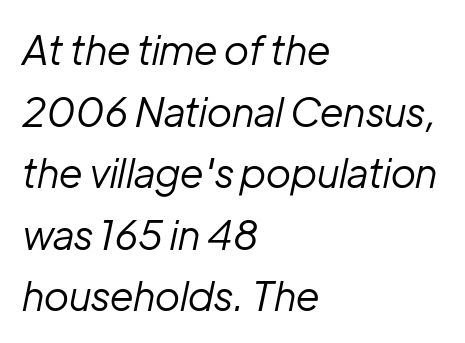
Q: Is the text bold? A: No.
Q: Is the text italic (slanted)? A: Yes, it leans right by about 12 degrees.
Q: Is the text underlined? A: No.
Q: How is the paragraph aligned? A: Left-aligned.
Q: Is the spacing between letters normal or unusually wide? A: Normal.
Q: Is the spacing between lines tight, normal or loose? A: Normal.
Q: Width (condensed, normal, or wide)? A: Normal.
Q: Stroke contrast? A: Low.
Q: x-height? A: Medium.
Q: Monospaced? A: No.
